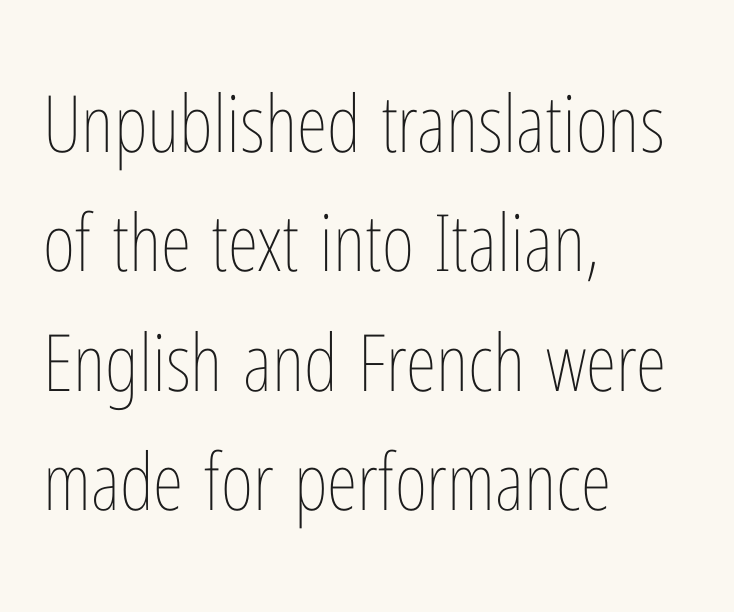
The image shows 79 px thin, condensed type, upright; set left-aligned, normal line spacing (1.51x), normal letter spacing, not underlined; low stroke contrast and a medium x-height.
